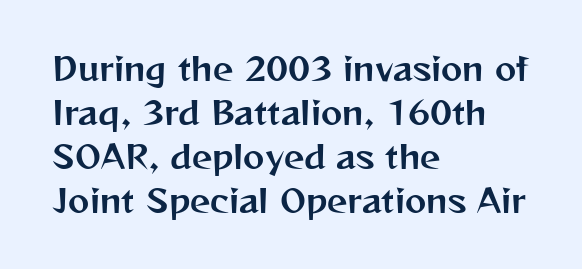
{"serif": "no", "italic": "no", "width": "normal", "stroke_contrast": "medium", "x_height": "medium", "monospaced": "no", "underline": "no", "align": "left", "line_spacing": "normal", "line_spacing_ratio": 1.37, "letter_spacing": "normal", "letter_spacing_em": 0.0, "glyph_px": 32}
